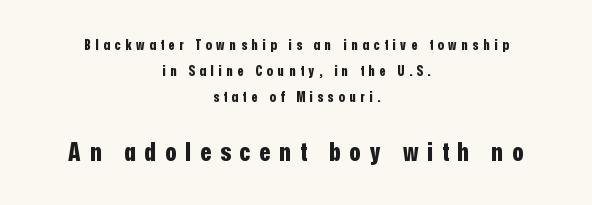
Typeset on center — no edge is straight. These lines have a slow, spaced-out rhythm from letter to letter. Scale increases going downward across the two blocks. Plain, unruled lines of type.
